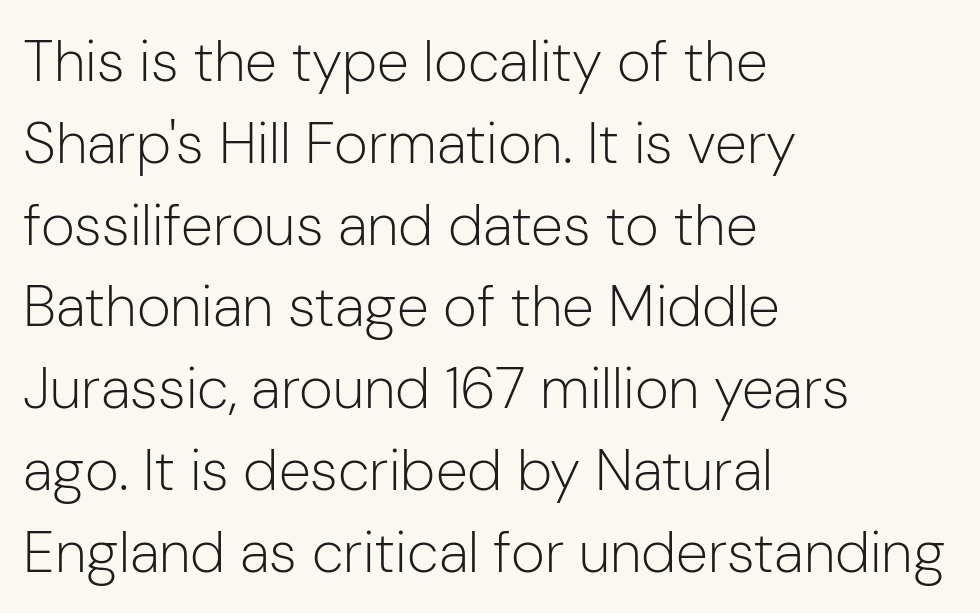
The image shows 58 px light sans-serif type, upright; set left-aligned, normal line spacing (1.41x), normal letter spacing, not underlined; low stroke contrast and a medium x-height.
